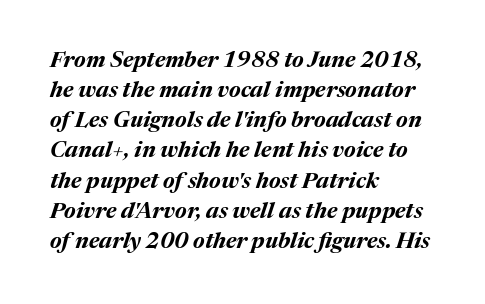
Q: Is the text bold? A: Yes.
Q: Is the text italic (slanted)? A: Yes, it leans right by about 17 degrees.
Q: Is the text underlined? A: No.
Q: How is the paragraph aligned? A: Left-aligned.
Q: Is the spacing between letters normal or unusually wide? A: Normal.
Q: Is the spacing between lines tight, normal or loose? A: Normal.
